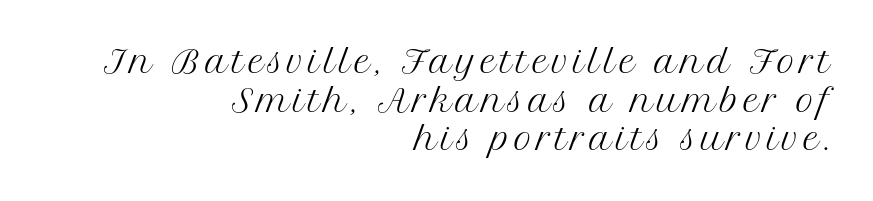
All the whitespace from short lines collects on the left. Bold? No — there's no thickening of the strokes. The passage shown is not underscored anywhere. This sample has the flowing, uneven cadence of proportional lettering.
